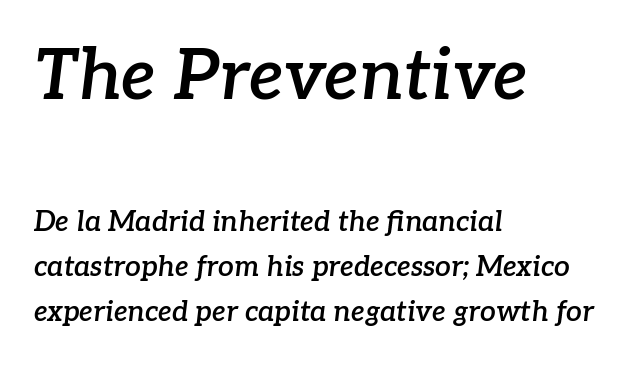
Q: Is the text bold? A: Semi-bold.
Q: Is the text italic (slanted)? A: Yes, it leans right by about 7 degrees.
Q: Is the typeface a serif or a sans-serif typeface? A: Serif.
Q: Is the text underlined? A: No.
Q: How is the paragraph aligned? A: Left-aligned.
Q: Is the spacing between letters normal or unusually wide? A: Normal.
Q: Is the spacing between lines tight, normal or loose? A: Normal.
Q: Which block of text is set in a larger size, the first (top) or the second (bottom)? A: The first (top) one.
Q: Width (condensed, normal, or wide)? A: Normal.
Q: Stroke contrast? A: Low.
Q: x-height? A: Medium.
Q: Monospaced? A: No.
